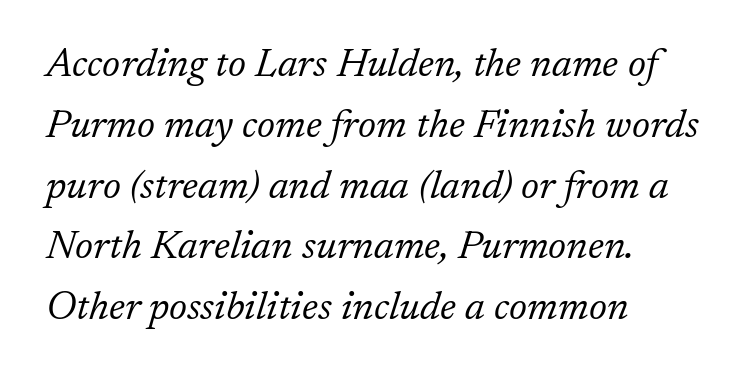
{"serif": "yes", "italic": "yes", "lean": "right", "slant_degrees": 17, "bold": "no", "weight": "light", "width": "normal", "stroke_contrast": "low", "x_height": "medium", "monospaced": "no", "underline": "no", "align": "left", "line_spacing": "normal", "line_spacing_ratio": 1.52, "letter_spacing": "normal", "letter_spacing_em": 0.0, "glyph_px": 40}
